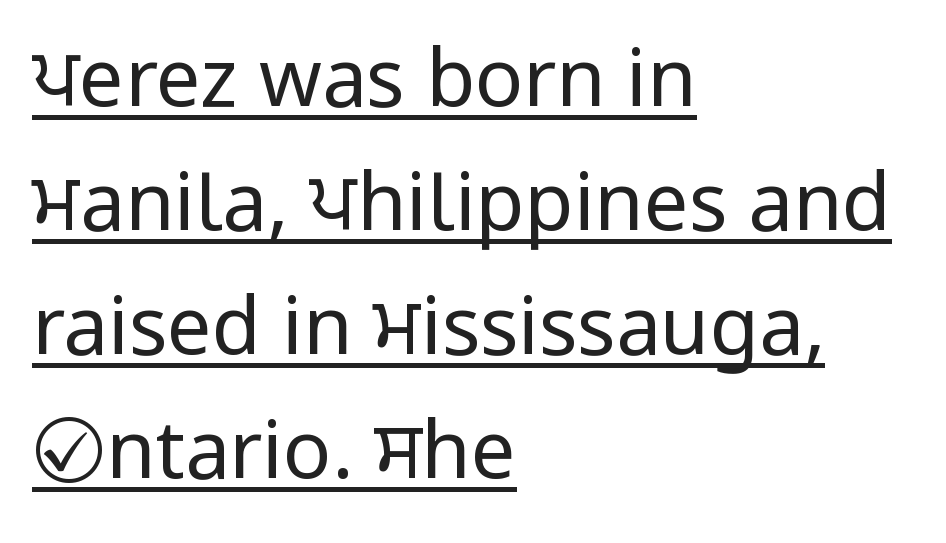
{"serif": "no", "italic": "no", "bold": "no", "weight": "regular", "width": "condensed", "stroke_contrast": "low", "underline": "yes", "align": "left", "line_spacing": "normal", "line_spacing_ratio": 1.55, "letter_spacing": "normal", "letter_spacing_em": 0.0, "glyph_px": 80}
